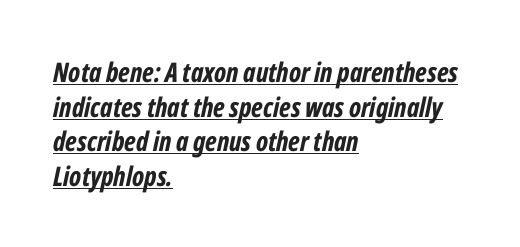
{"italic": "yes", "lean": "right", "slant_degrees": 12, "bold": "yes", "underline": "yes", "align": "left", "line_spacing": "normal", "line_spacing_ratio": 1.28, "letter_spacing": "normal", "letter_spacing_em": 0.0, "glyph_px": 27}
